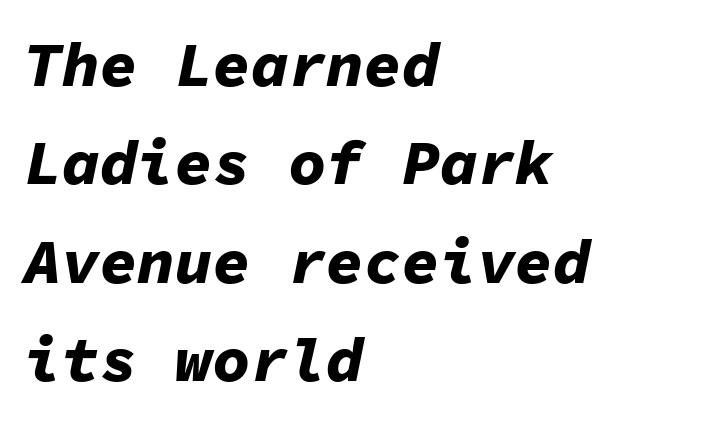
{"italic": "yes", "lean": "right", "slant_degrees": 11, "bold": "yes", "weight": "bold", "width": "normal", "stroke_contrast": "low", "x_height": "medium", "monospaced": "yes", "underline": "no", "align": "left", "line_spacing": "normal", "line_spacing_ratio": 1.56, "letter_spacing": "normal", "letter_spacing_em": 0.0, "glyph_px": 63}
